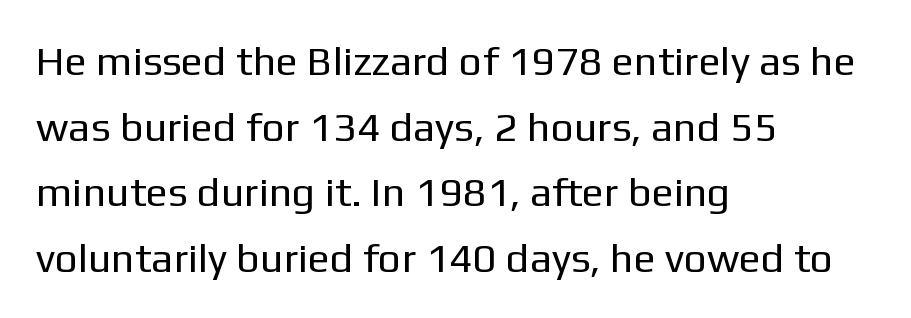
Q: Is the text bold? A: No.
Q: Is the text italic (slanted)? A: No, it is upright.
Q: Is the typeface a serif or a sans-serif typeface? A: Sans-serif.
Q: Is the text underlined? A: No.
Q: How is the paragraph aligned? A: Left-aligned.
Q: Is the spacing between letters normal or unusually wide? A: Normal.
Q: Is the spacing between lines tight, normal or loose? A: Normal.
Q: Width (condensed, normal, or wide)? A: Normal.
Q: Stroke contrast? A: Low.
Q: x-height? A: Medium.
Q: Monospaced? A: No.
